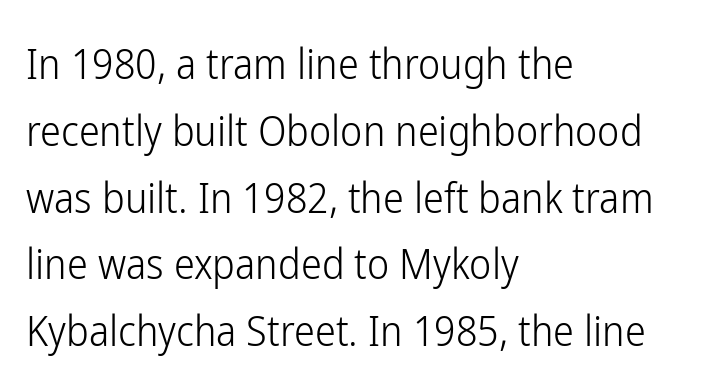
The image shows 42 px light, condensed sans-serif type, upright; set left-aligned, normal line spacing (1.59x), normal letter spacing, not underlined; low stroke contrast and a medium x-height.
